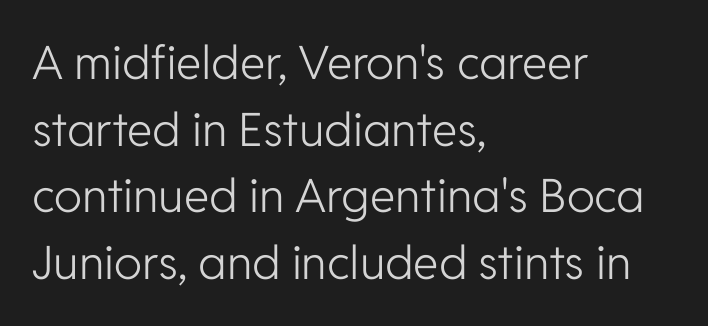
Q: Is the text bold? A: No.
Q: Is the text italic (slanted)? A: No, it is upright.
Q: Is the typeface a serif or a sans-serif typeface? A: Sans-serif.
Q: Is the text underlined? A: No.
Q: How is the paragraph aligned? A: Left-aligned.
Q: Is the spacing between letters normal or unusually wide? A: Normal.
Q: Is the spacing between lines tight, normal or loose? A: Normal.
Q: Width (condensed, normal, or wide)? A: Normal.
Q: Stroke contrast? A: Low.
Q: x-height? A: Medium.
Q: Monospaced? A: No.
